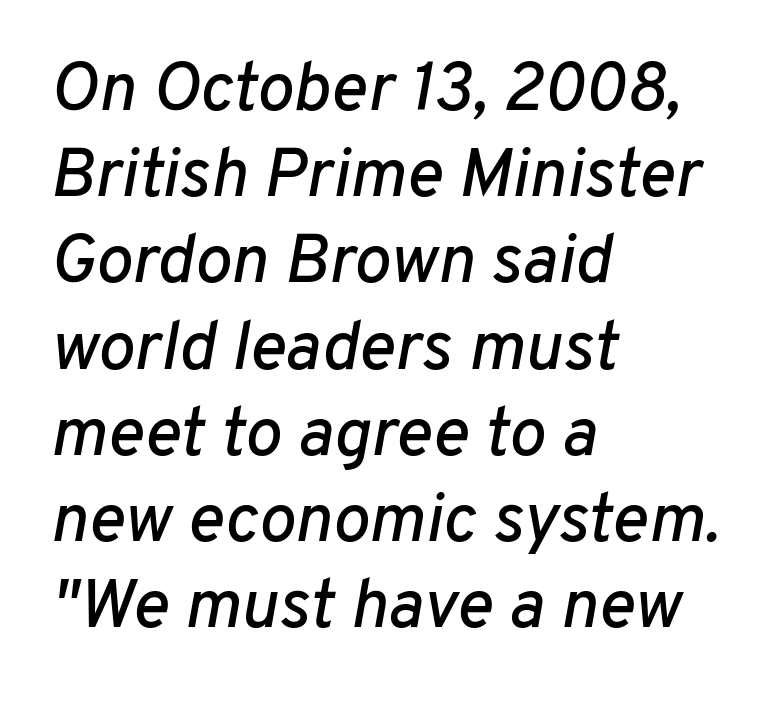
Q: Is the text italic (slanted)? A: Yes, it leans right by about 10 degrees.
Q: Is the text underlined? A: No.
Q: How is the paragraph aligned? A: Left-aligned.
Q: Is the spacing between letters normal or unusually wide? A: Normal.
Q: Is the spacing between lines tight, normal or loose? A: Normal.
Q: Width (condensed, normal, or wide)? A: Normal.
Q: Stroke contrast? A: Low.
Q: x-height? A: Medium.
Q: Monospaced? A: No.
